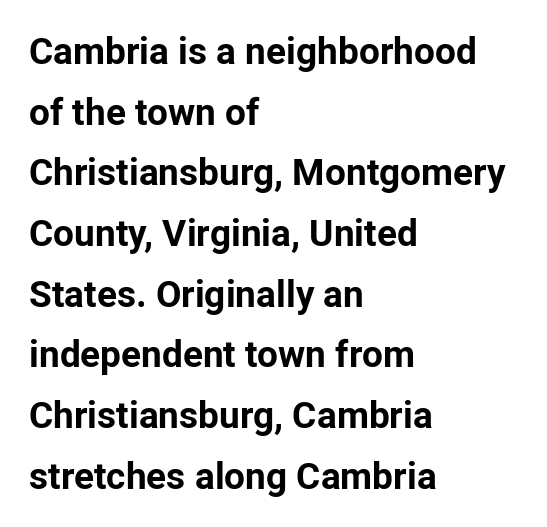
Bare-footed words on every line. Ascenders rise straight up at ninety degrees. Proportional: the letters do not fall into vertical columns. The face used here is rendered with its standard letterfit. The passage shown is typeset with a sans-serif family. This sample is left-justified, so line endings fall wherever the words run out.
